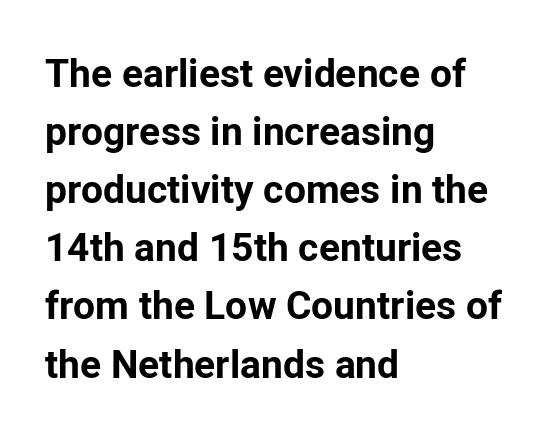
Q: Is the text bold? A: Yes.
Q: Is the text italic (slanted)? A: No, it is upright.
Q: Is the typeface a serif or a sans-serif typeface? A: Sans-serif.
Q: Is the text underlined? A: No.
Q: How is the paragraph aligned? A: Left-aligned.
Q: Is the spacing between letters normal or unusually wide? A: Normal.
Q: Is the spacing between lines tight, normal or loose? A: Normal.
Q: Width (condensed, normal, or wide)? A: Normal.
Q: Stroke contrast? A: Low.
Q: x-height? A: Medium.
Q: Monospaced? A: No.
